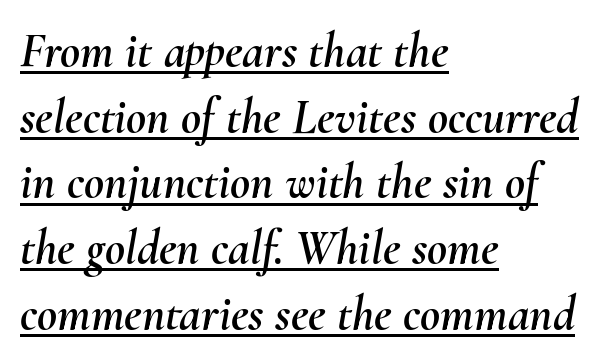
The image shows 49 px text type, italic (leaning right); set left-aligned, normal line spacing (1.34x), normal letter spacing, underlined; medium stroke contrast and a small x-height.
